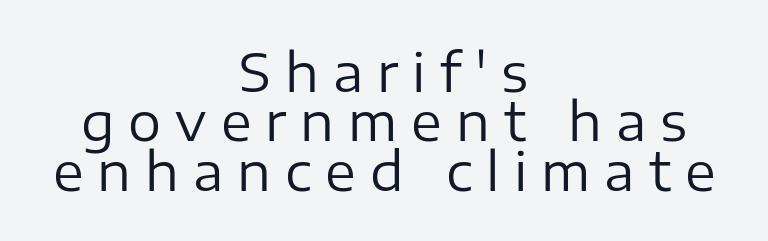
{"serif": "no", "italic": "no", "bold": "no", "weight": "regular", "width": "normal", "stroke_contrast": "low", "x_height": "medium", "monospaced": "no", "underline": "no", "align": "center", "line_spacing": "tight", "line_spacing_ratio": 0.95, "letter_spacing": "wide", "letter_spacing_em": 0.27, "glyph_px": 52}
